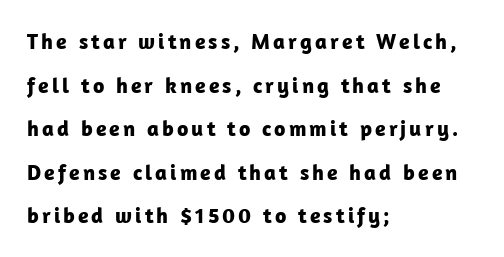
Q: Is the text bold? A: Yes.
Q: Is the text italic (slanted)? A: No, it is upright.
Q: Is the text underlined? A: No.
Q: How is the paragraph aligned? A: Left-aligned.
Q: Is the spacing between lines tight, normal or loose? A: Loose.
